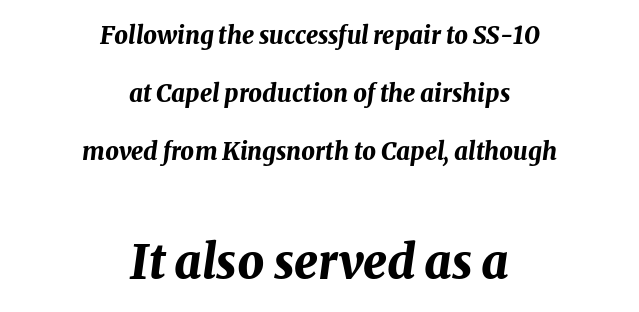
{"italic": "yes", "lean": "right", "slant_degrees": 8, "bold": "yes", "weight": "bold", "width": "normal", "stroke_contrast": "medium", "x_height": "medium", "monospaced": "no", "underline": "no", "align": "center", "line_spacing": "loose", "line_spacing_ratio": 2.42, "letter_spacing": "normal", "letter_spacing_em": 0.0, "larger_block": "second", "size_ratio": 1.96, "glyph_px": 47}
